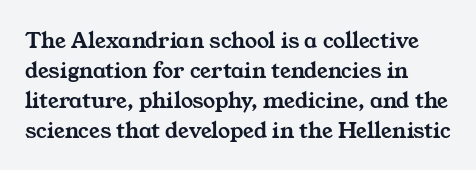
Q: Is the text underlined? A: No.
Q: Is the spacing between letters normal or unusually wide? A: Normal.
Q: Is the spacing between lines tight, normal or loose? A: Normal.
